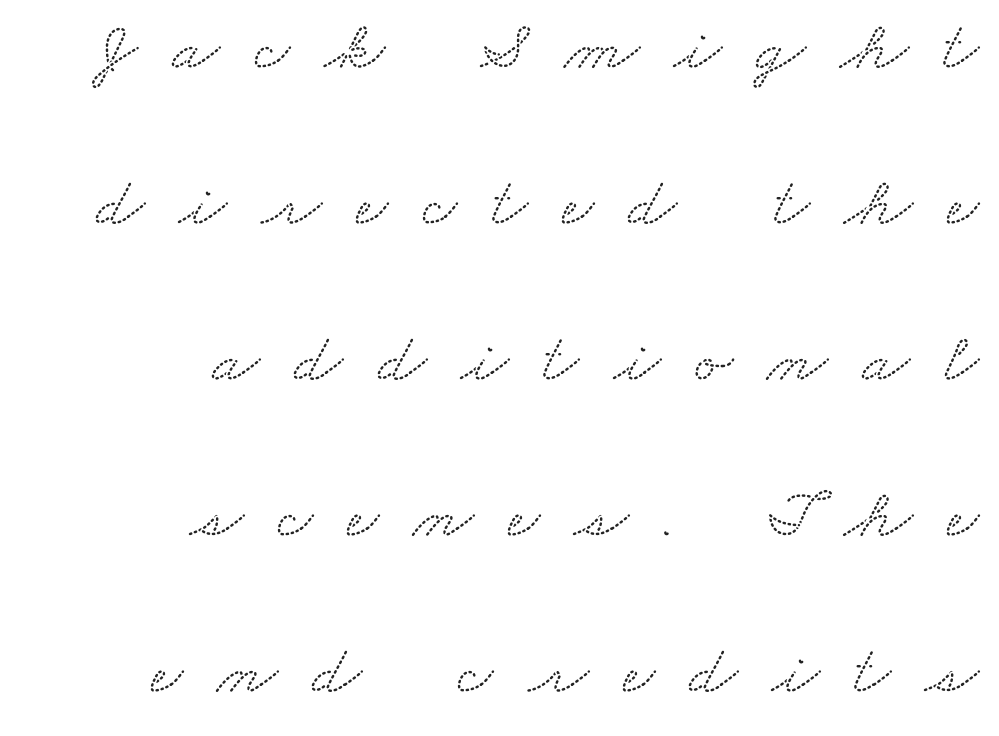
Q: Is the typeface a serif or a sans-serif typeface? A: Serif.
Q: Is the text underlined? A: No.
Q: How is the paragraph aligned? A: Right-aligned.
Q: Is the spacing between letters normal or unusually wide? A: Unusually wide.
Q: Is the spacing between lines tight, normal or loose? A: Loose.
Q: Width (condensed, normal, or wide)? A: Wide.
Q: Stroke contrast? A: Low.
Q: x-height? A: Small.
Q: Monospaced? A: No.
